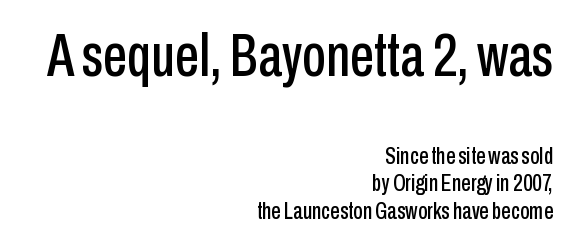
The image shows 61 px condensed sans-serif type, upright; set right-aligned, line spacing 1.16x, normal letter spacing, not underlined; the first (top) block is 2.54x larger; low stroke contrast and a medium x-height.
